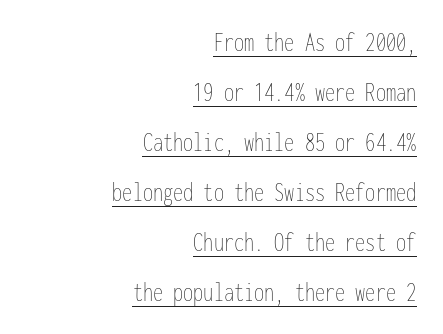
{"italic": "no", "bold": "no", "underline": "yes", "align": "right", "line_spacing_ratio": 1.85, "letter_spacing": "normal", "letter_spacing_em": 0.0, "glyph_px": 27}
